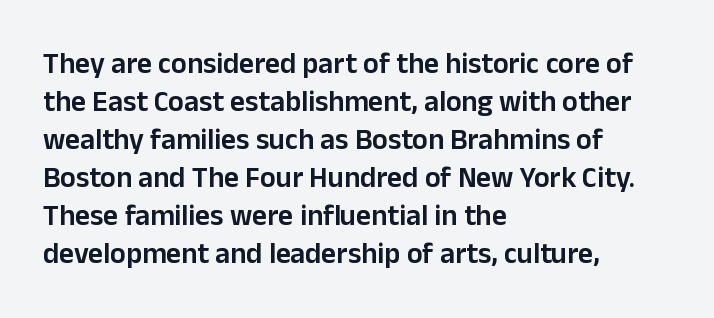
Reading down the column, the eye jumps a familiar distance to each next line. A typesetter would mark this as roman, not italic. If you drew a ruler down the left edge, every line would touch it. A sans-serif font was chosen for this passage. Honestly, the letter spacing is just normal — you wouldn't notice it. The gap between lines stays unmarked.
